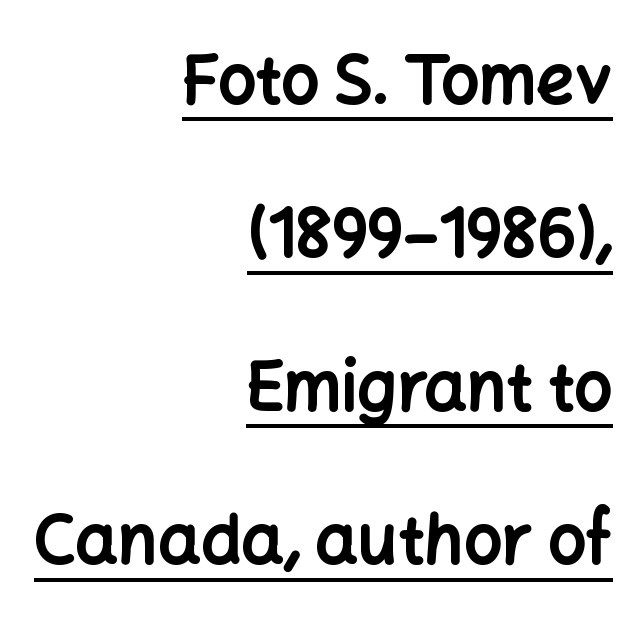
{"serif": "no", "italic": "no", "bold": "yes", "weight": "bold", "width": "normal", "stroke_contrast": "low", "x_height": "medium", "monospaced": "no", "underline": "yes", "align": "right", "line_spacing": "loose", "line_spacing_ratio": 2.29, "letter_spacing": "normal", "letter_spacing_em": 0.0, "glyph_px": 67}
